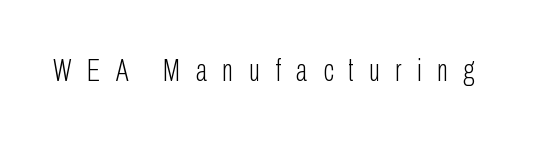
The tracking jumps out immediately: characters are airy and widely separated. Here the designer chose a conventional face with non-uniform glyph widths. Italic? Not at all — the glyphs are vertical. Plain, unruled lines of type. Type style note: lacks serifs.
